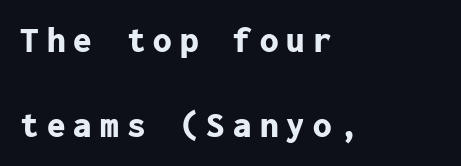
Q: Is the text bold? A: Yes.
Q: Is the text italic (slanted)? A: No, it is upright.
Q: Is the typeface a serif or a sans-serif typeface? A: Sans-serif.
Q: Is the text underlined? A: No.
Q: How is the paragraph aligned? A: Left-aligned.
Q: Is the spacing between letters normal or unusually wide? A: Unusually wide.
Q: Is the spacing between lines tight, normal or loose? A: Loose.
Q: Width (condensed, normal, or wide)? A: Normal.
Q: Stroke contrast? A: Low.
Q: x-height? A: Medium.
Q: Monospaced? A: Yes.
